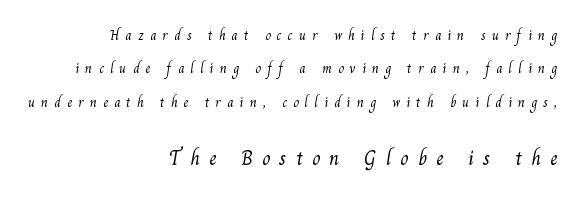
The image shows 21 px text type; set right-aligned, loose line spacing (2.39x), unusually wide letter spacing (+0.44 em), not underlined; the second (bottom) block is 1.5x larger.
